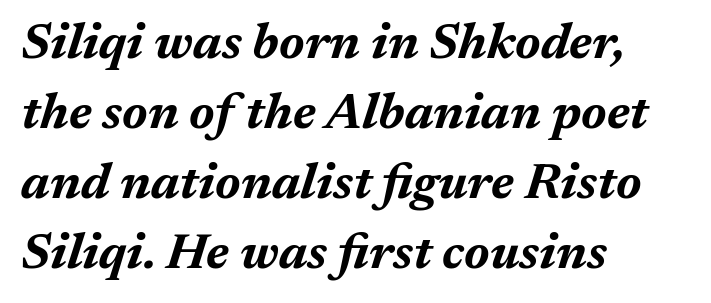
Reading down the block, your eye returns to a fixed left position each line. A bare baseline throughout the passage. The rows are spaced the way most documents space them. Is this a fixed-width face? No — the glyphs have proportional, varying widths. This rendering leaves character spacing at its baseline value. The letters are slanted; this is an italic face.
